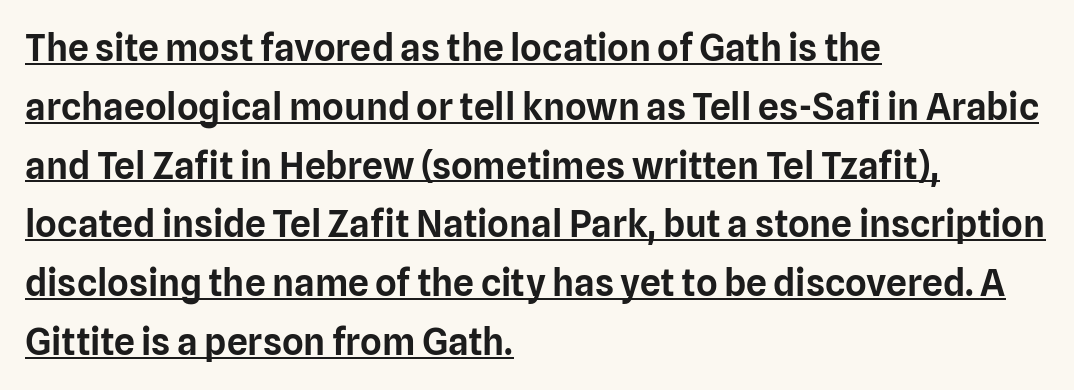
The image shows 37 px sans-serif type, upright; set left-aligned, normal line spacing (1.59x), normal letter spacing, underlined; low stroke contrast and a medium x-height.
